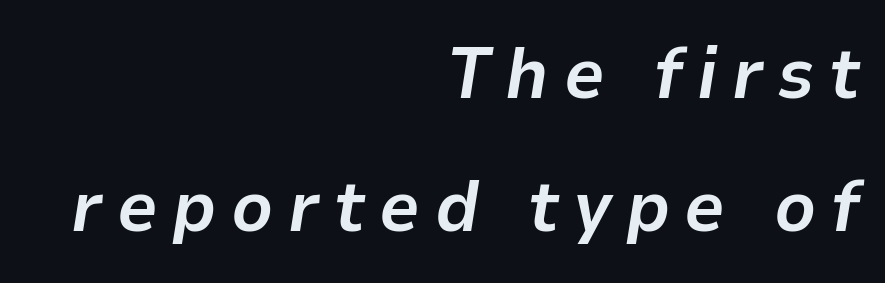
The image shows 72 px bold type, italic (leaning right); set right-aligned, line spacing 1.85x, unusually wide letter spacing (+0.2 em), not underlined; low stroke contrast and a medium x-height.
